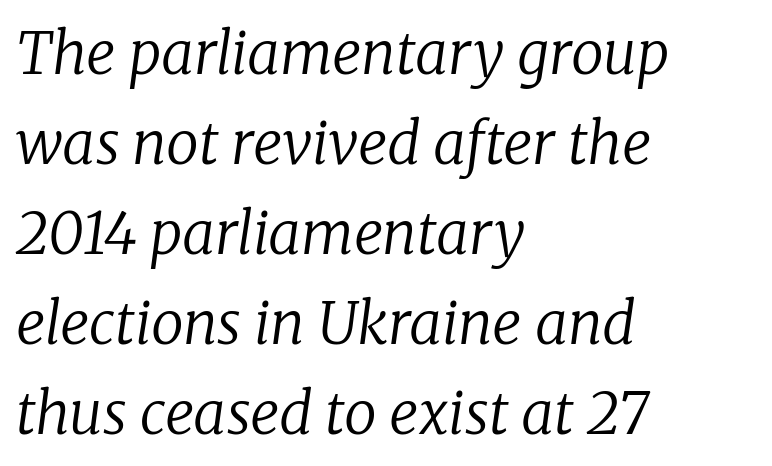
The image shows 58 px regular-weight serif type, italic (leaning right); set left-aligned, normal line spacing (1.55x), normal letter spacing, not underlined; low stroke contrast and a medium x-height.
